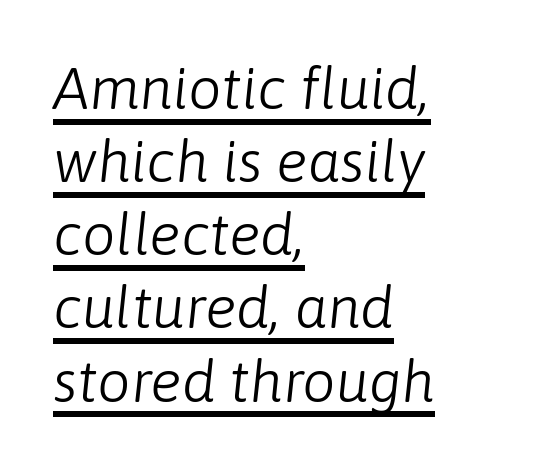
{"italic": "yes", "lean": "right", "slant_degrees": 6, "bold": "no", "weight": "light", "width": "normal", "stroke_contrast": "low", "x_height": "medium", "monospaced": "no", "underline": "yes", "align": "left", "line_spacing_ratio": 1.24, "letter_spacing": "normal", "letter_spacing_em": 0.0, "glyph_px": 59}
